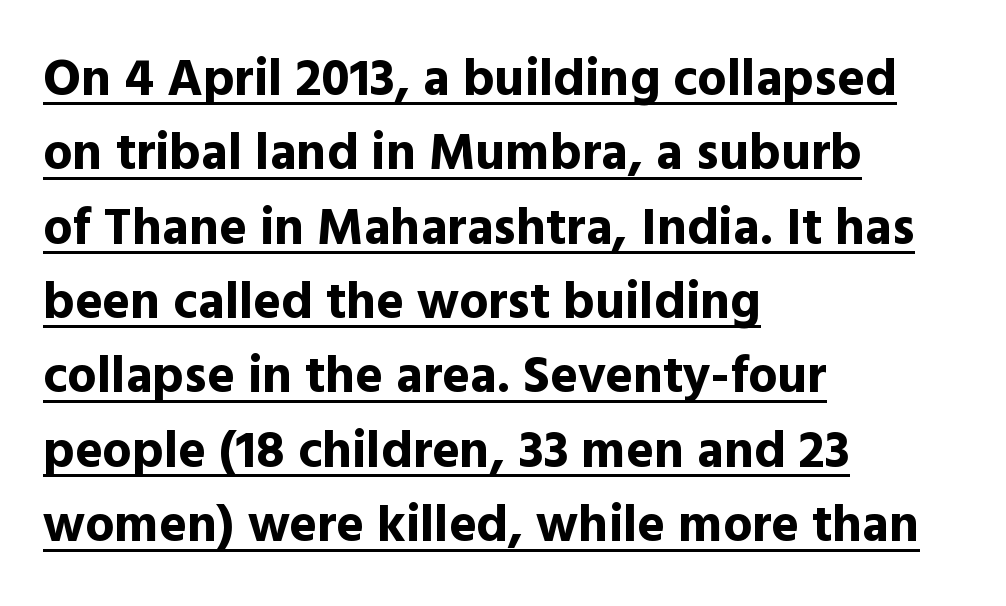
Q: Is the text bold? A: Yes.
Q: Is the text italic (slanted)? A: No, it is upright.
Q: Is the typeface a serif or a sans-serif typeface? A: Sans-serif.
Q: Is the text underlined? A: Yes.
Q: How is the paragraph aligned? A: Left-aligned.
Q: Is the spacing between letters normal or unusually wide? A: Normal.
Q: Is the spacing between lines tight, normal or loose? A: Normal.
Q: Width (condensed, normal, or wide)? A: Normal.
Q: x-height? A: Medium.
Q: Monospaced? A: No.
